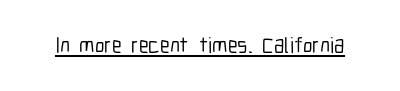
Q: Is the text italic (slanted)? A: No, it is upright.
Q: Is the text underlined? A: Yes.
Q: Is the spacing between letters normal or unusually wide? A: Normal.
